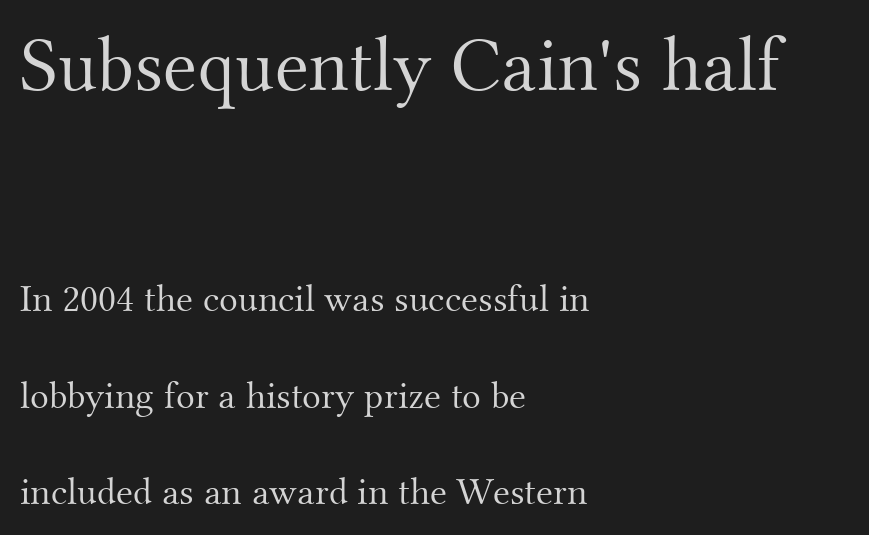
Q: Is the text bold? A: No.
Q: Is the text italic (slanted)? A: No, it is upright.
Q: Is the typeface a serif or a sans-serif typeface? A: Serif.
Q: Is the text underlined? A: No.
Q: How is the paragraph aligned? A: Left-aligned.
Q: Is the spacing between letters normal or unusually wide? A: Normal.
Q: Is the spacing between lines tight, normal or loose? A: Loose.
Q: Which block of text is set in a larger size, the first (top) or the second (bottom)? A: The first (top) one.
Q: Width (condensed, normal, or wide)? A: Normal.
Q: Stroke contrast? A: Medium.
Q: x-height? A: Small.
Q: Monospaced? A: No.
